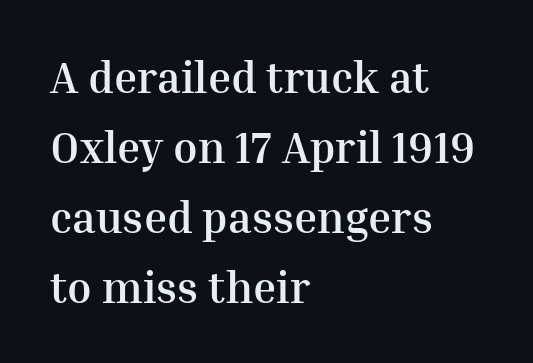
{"serif": "yes", "italic": "no", "bold": "yes", "weight": "semibold", "width": "normal", "stroke_contrast": "medium", "x_height": "medium", "monospaced": "no", "underline": "no", "align": "left", "line_spacing": "normal", "line_spacing_ratio": 1.59, "letter_spacing": "normal", "letter_spacing_em": 0.0, "glyph_px": 44}
